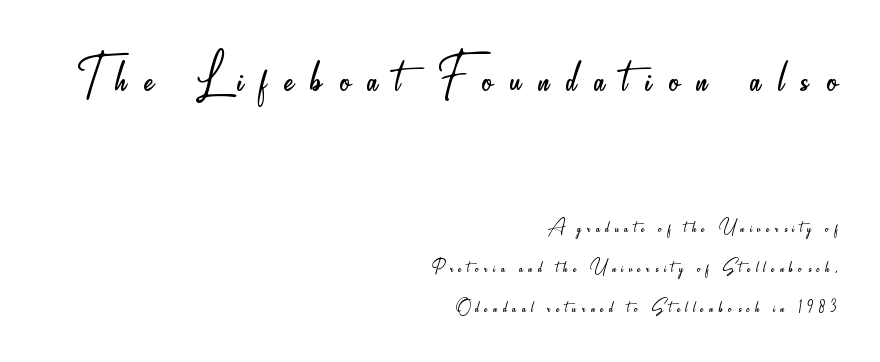
Q: Is the text bold? A: No.
Q: Is the text italic (slanted)? A: Yes.
Q: Is the typeface a serif or a sans-serif typeface? A: Sans-serif.
Q: Is the text underlined? A: No.
Q: How is the paragraph aligned? A: Right-aligned.
Q: Is the spacing between letters normal or unusually wide? A: Unusually wide.
Q: Which block of text is set in a larger size, the first (top) or the second (bottom)? A: The first (top) one.
Q: Width (condensed, normal, or wide)? A: Condensed.
Q: Stroke contrast? A: Low.
Q: x-height? A: Small.
Q: Monospaced? A: No.
